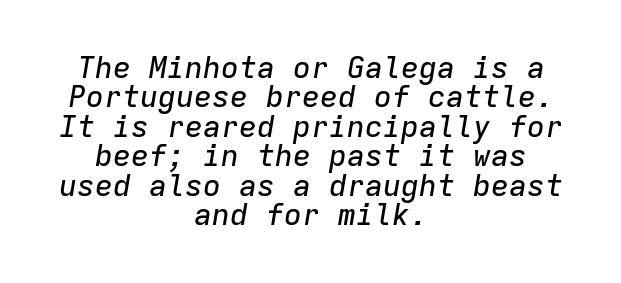
Q: Is the text italic (slanted)? A: Yes, it leans right by about 9 degrees.
Q: Is the text underlined? A: No.
Q: How is the paragraph aligned? A: Centered.
Q: Is the spacing between letters normal or unusually wide? A: Normal.
Q: Is the spacing between lines tight, normal or loose? A: Tight.
Q: Width (condensed, normal, or wide)? A: Normal.
Q: Stroke contrast? A: Low.
Q: x-height? A: Medium.
Q: Monospaced? A: Yes.
